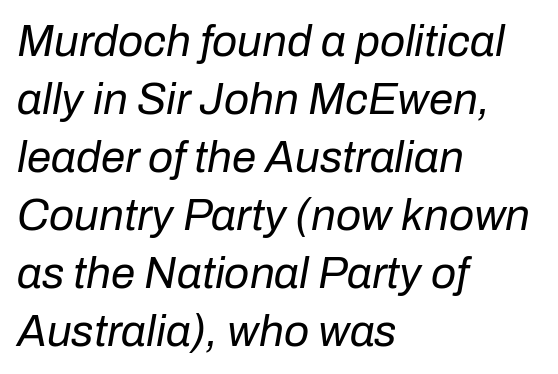
Q: Is the text bold? A: No.
Q: Is the text italic (slanted)? A: Yes, it leans right by about 10 degrees.
Q: Is the text underlined? A: No.
Q: How is the paragraph aligned? A: Left-aligned.
Q: Is the spacing between letters normal or unusually wide? A: Normal.
Q: Is the spacing between lines tight, normal or loose? A: Normal.
Q: Width (condensed, normal, or wide)? A: Normal.
Q: Stroke contrast? A: Low.
Q: x-height? A: Medium.
Q: Monospaced? A: No.
